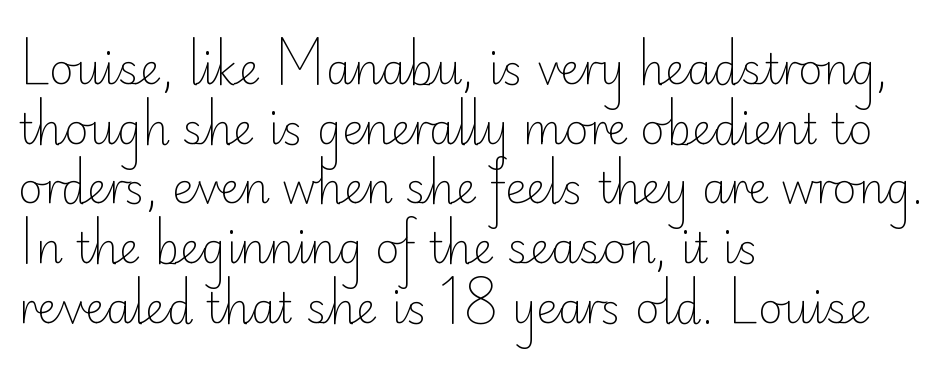
Q: Is the text bold? A: No.
Q: Is the text italic (slanted)? A: No, it is upright.
Q: Is the typeface a serif or a sans-serif typeface? A: Sans-serif.
Q: Is the text underlined? A: No.
Q: How is the paragraph aligned? A: Left-aligned.
Q: Is the spacing between letters normal or unusually wide? A: Normal.
Q: Is the spacing between lines tight, normal or loose? A: Normal.
Q: Width (condensed, normal, or wide)? A: Normal.
Q: Stroke contrast? A: Low.
Q: x-height? A: Small.
Q: Monospaced? A: No.
